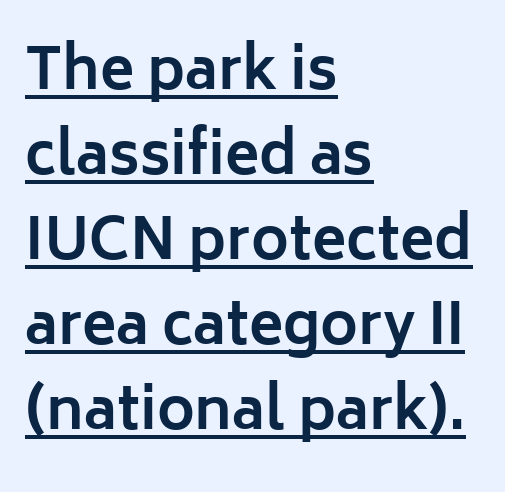
Q: Is the text bold? A: Yes.
Q: Is the text italic (slanted)? A: No, it is upright.
Q: Is the typeface a serif or a sans-serif typeface? A: Sans-serif.
Q: Is the text underlined? A: Yes.
Q: How is the paragraph aligned? A: Left-aligned.
Q: Is the spacing between letters normal or unusually wide? A: Normal.
Q: Is the spacing between lines tight, normal or loose? A: Normal.
Q: Width (condensed, normal, or wide)? A: Normal.
Q: Stroke contrast? A: Low.
Q: x-height? A: Medium.
Q: Monospaced? A: No.
